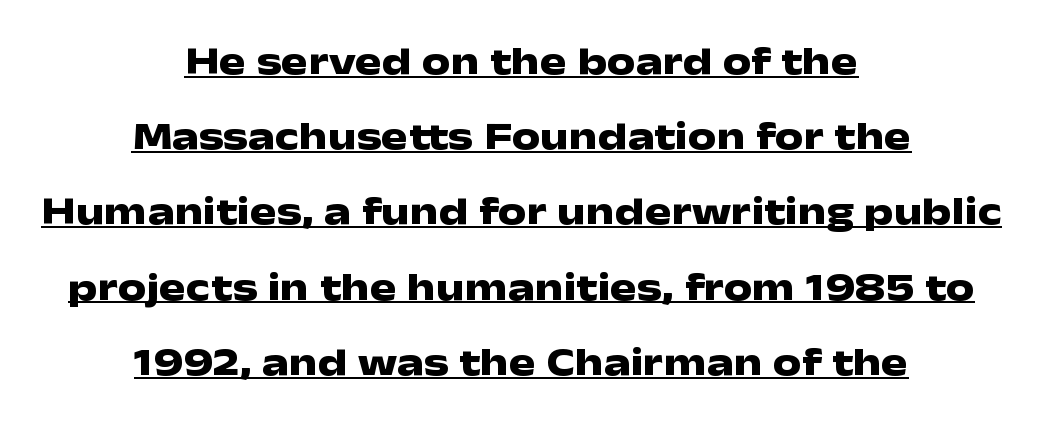
The image shows 40 px heavy, wide sans-serif type, upright; set centered, line spacing 1.88x, normal letter spacing, underlined; low stroke contrast and a medium x-height.
